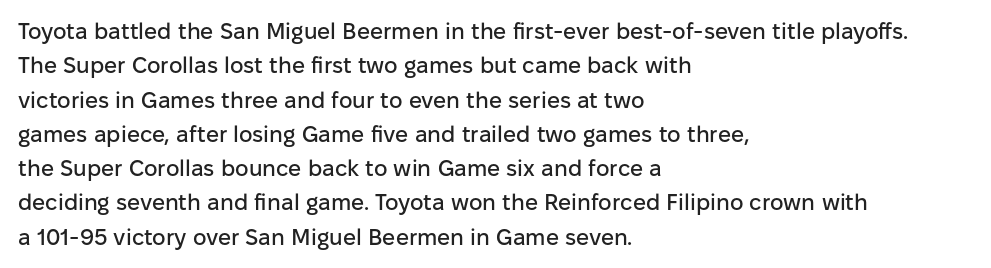
{"italic": "no", "underline": "no", "align": "left", "line_spacing": "normal", "line_spacing_ratio": 1.49, "letter_spacing": "normal", "letter_spacing_em": 0.0, "glyph_px": 23}
